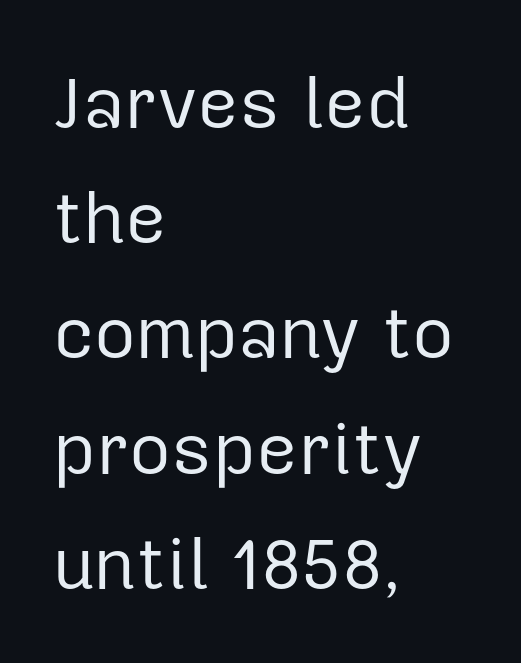
Q: Is the text bold? A: No.
Q: Is the text italic (slanted)? A: No, it is upright.
Q: Is the typeface a serif or a sans-serif typeface? A: Sans-serif.
Q: Is the text underlined? A: No.
Q: How is the paragraph aligned? A: Left-aligned.
Q: Is the spacing between letters normal or unusually wide? A: Normal.
Q: Is the spacing between lines tight, normal or loose? A: Normal.
Q: Width (condensed, normal, or wide)? A: Normal.
Q: Stroke contrast? A: Low.
Q: x-height? A: Medium.
Q: Monospaced? A: No.
